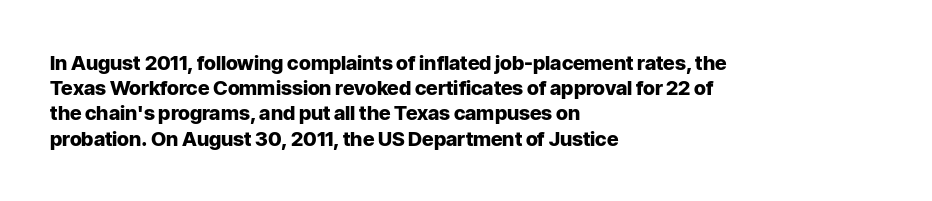
{"italic": "no", "bold": "yes", "underline": "no", "align": "left", "line_spacing": "normal", "line_spacing_ratio": 1.26, "letter_spacing": "normal", "letter_spacing_em": 0.0, "glyph_px": 20}
